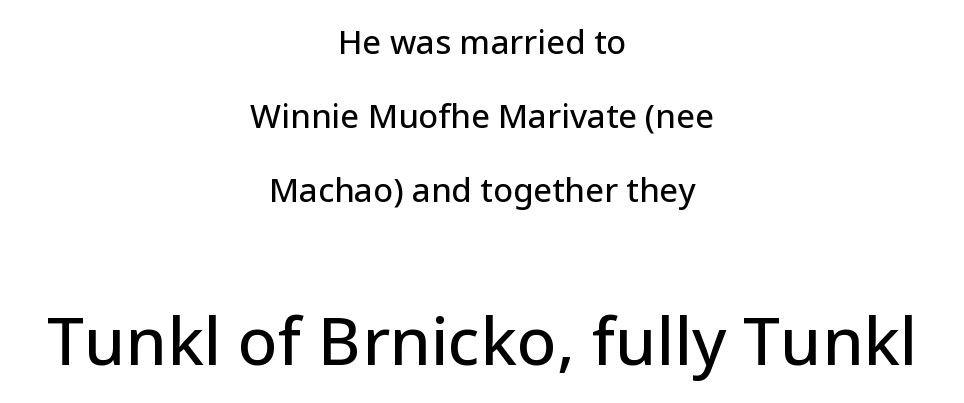
{"serif": "no", "italic": "no", "width": "normal", "stroke_contrast": "low", "x_height": "medium", "monospaced": "no", "underline": "no", "align": "center", "line_spacing": "loose", "line_spacing_ratio": 2.25, "letter_spacing": "normal", "letter_spacing_em": 0.0, "larger_block": "second", "size_ratio": 2.0, "glyph_px": 66}
